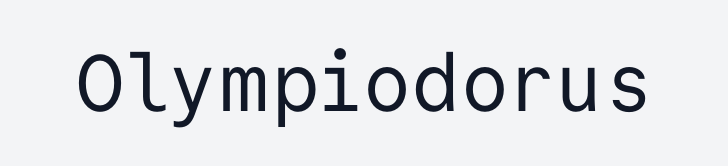
Are there feet on the stems? There aren't — it's a sans. Is this a fixed-width face? Yes — each glyph sits in an identical cell. Spacing between characters is what you'd get straight out of the box. No heavy texture on the line: the type isn't bold.
